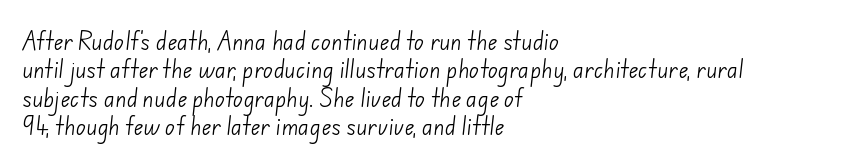
The image shows 21 px text type; set left-aligned, normal line spacing (1.35x), normal letter spacing, not underlined.
